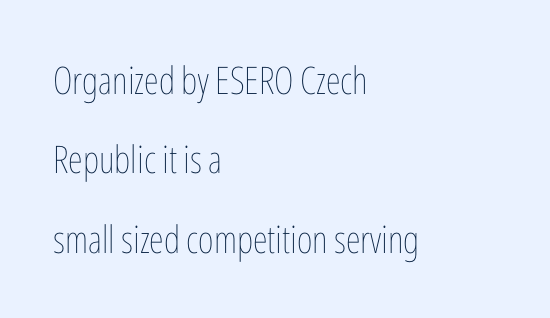
Q: Is the text bold? A: No.
Q: Is the text italic (slanted)? A: No, it is upright.
Q: Is the text underlined? A: No.
Q: How is the paragraph aligned? A: Left-aligned.
Q: Is the spacing between letters normal or unusually wide? A: Normal.
Q: Is the spacing between lines tight, normal or loose? A: Loose.
Q: Width (condensed, normal, or wide)? A: Condensed.
Q: Stroke contrast? A: Low.
Q: x-height? A: Medium.
Q: Monospaced? A: No.
